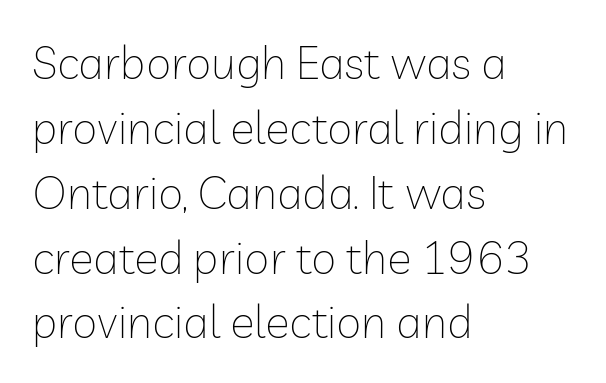
Bold? No — there's no thickening of the strokes. Lines of text with bare space underneath. Proportional: the letters do not fall into vertical columns. Examine the stroke ends and you'll find no serifs. The paragraph has a hard left edge and a soft right edge. Look at the tracking — it's just the regular setting, nothing added.
